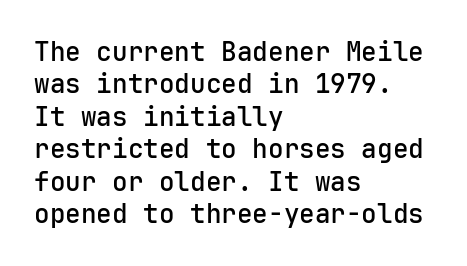
Words appear dense and cohesive because spacing is normal. On the weight axis this lands at semibold, roughly 600. The lines sit at an ordinary, default distance from one another. Any mark beneath the type? The region is blank. You can tell it's not italic because the verticals are truly vertical. The setting favours the left margin, as ordinary paragraphs usually do.
